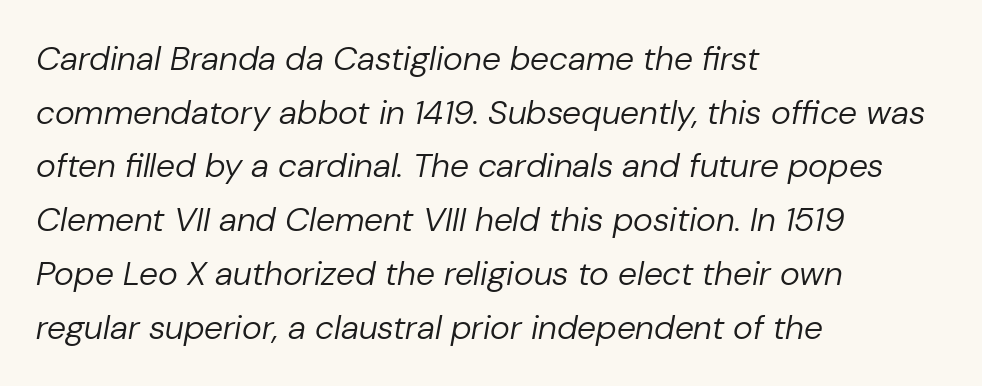
The image shows 34 px regular-weight type, italic (leaning right); set left-aligned, normal line spacing (1.58x), normal letter spacing, not underlined; low stroke contrast and a medium x-height.
